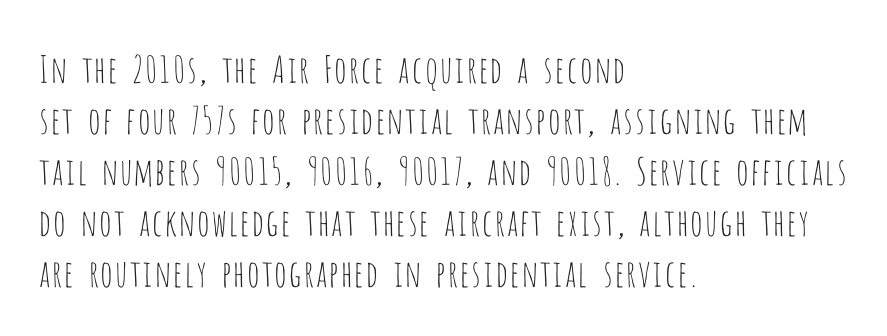
The image shows 37 px thin, condensed sans-serif type, upright; set left-aligned, normal line spacing (1.38x), normal letter spacing, not underlined; low stroke contrast and a large x-height.
